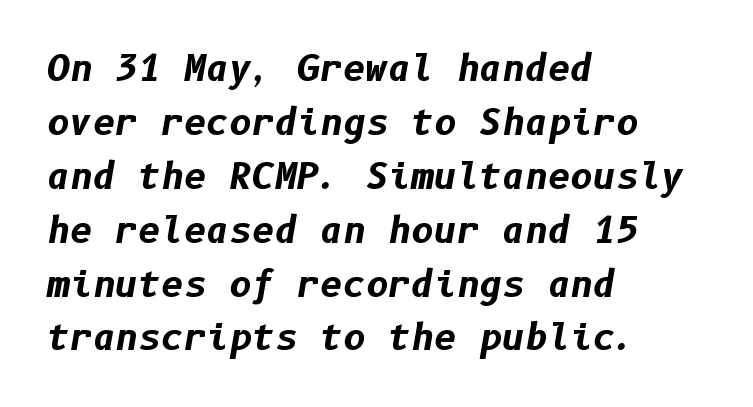
Yep, that's italic — everything's leaning. The face used here is rendered with its standard letterfit. This sample is left-justified, so line endings fall wherever the words run out. Stroke thickness is high; the sample reads as a true bold. The passage shown is not underscored anywhere. Reading down the column, the eye jumps a familiar distance to each next line.
